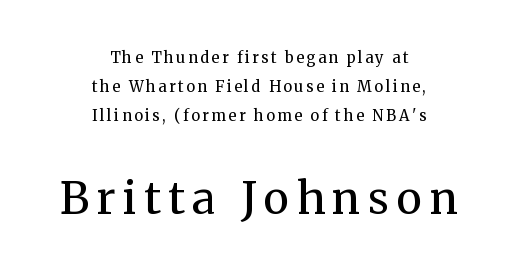
Q: Is the text bold? A: No.
Q: Is the text italic (slanted)? A: No, it is upright.
Q: Is the typeface a serif or a sans-serif typeface? A: Serif.
Q: Is the text underlined? A: No.
Q: How is the paragraph aligned? A: Centered.
Q: Is the spacing between lines tight, normal or loose? A: Loose.
Q: Which block of text is set in a larger size, the first (top) or the second (bottom)? A: The second (bottom) one.
Q: Width (condensed, normal, or wide)? A: Normal.
Q: Stroke contrast? A: Medium.
Q: x-height? A: Medium.
Q: Monospaced? A: No.
